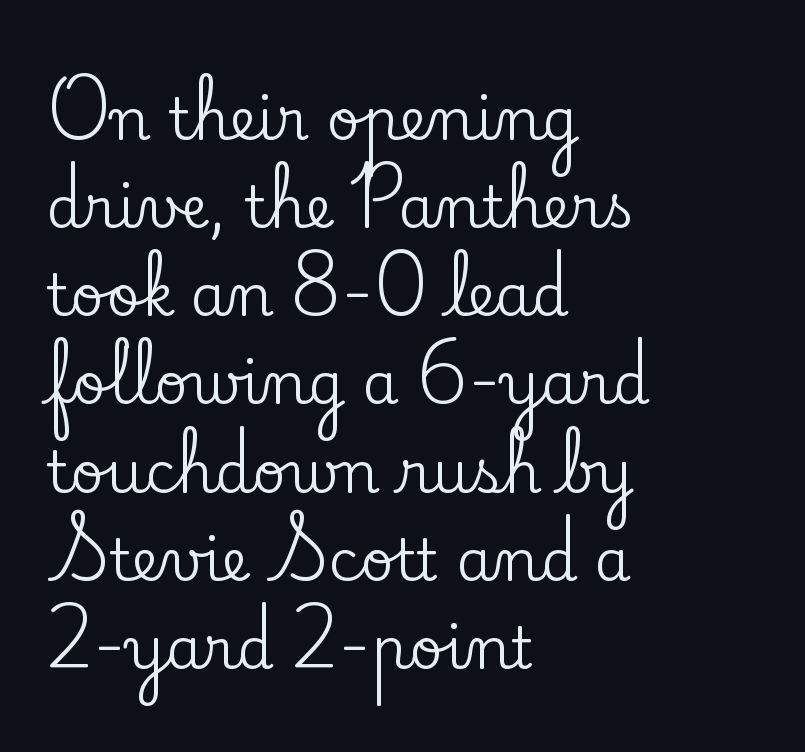
Q: Is the text italic (slanted)? A: No, it is upright.
Q: Is the typeface a serif or a sans-serif typeface? A: Serif.
Q: Is the text underlined? A: No.
Q: How is the paragraph aligned? A: Left-aligned.
Q: Is the spacing between letters normal or unusually wide? A: Normal.
Q: Is the spacing between lines tight, normal or loose? A: Normal.
Q: Width (condensed, normal, or wide)? A: Normal.
Q: Stroke contrast? A: Low.
Q: x-height? A: Small.
Q: Monospaced? A: No.
